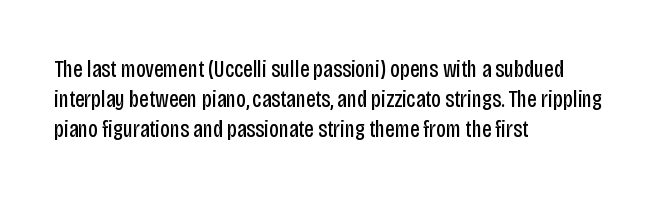
Q: Is the text bold? A: No.
Q: Is the text italic (slanted)? A: No, it is upright.
Q: Is the text underlined? A: No.
Q: How is the paragraph aligned? A: Left-aligned.
Q: Is the spacing between letters normal or unusually wide? A: Normal.
Q: Is the spacing between lines tight, normal or loose? A: Normal.
